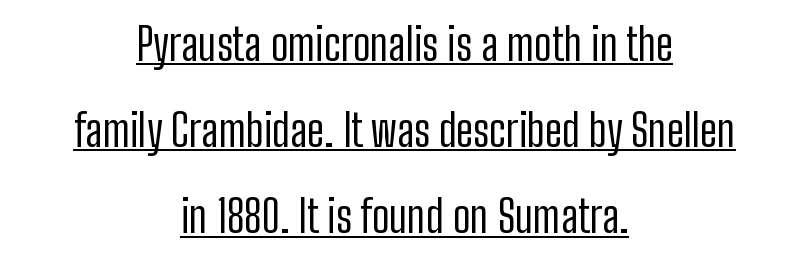
Q: Is the text bold? A: No.
Q: Is the text italic (slanted)? A: No, it is upright.
Q: Is the typeface a serif or a sans-serif typeface? A: Sans-serif.
Q: Is the text underlined? A: Yes.
Q: How is the paragraph aligned? A: Centered.
Q: Is the spacing between letters normal or unusually wide? A: Normal.
Q: Is the spacing between lines tight, normal or loose? A: Loose.
Q: Width (condensed, normal, or wide)? A: Condensed.
Q: Stroke contrast? A: Low.
Q: x-height? A: Medium.
Q: Monospaced? A: No.
